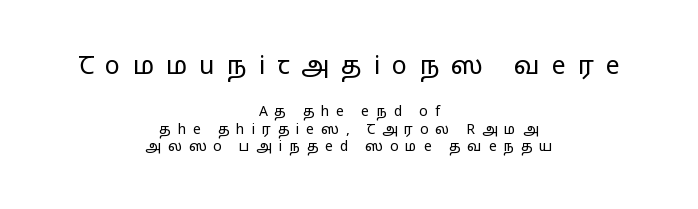
Q: Is the text bold? A: No.
Q: Is the text italic (slanted)? A: No, it is upright.
Q: Is the text underlined? A: No.
Q: How is the paragraph aligned? A: Centered.
Q: Is the spacing between letters normal or unusually wide? A: Unusually wide.
Q: Is the spacing between lines tight, normal or loose? A: Normal.
Q: Which block of text is set in a larger size, the first (top) or the second (bottom)? A: The first (top) one.
